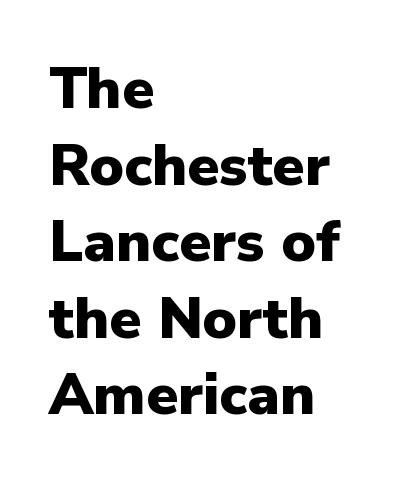
{"serif": "no", "italic": "no", "bold": "yes", "weight": "heavy", "width": "normal", "stroke_contrast": "low", "x_height": "medium", "monospaced": "no", "underline": "no", "align": "left", "line_spacing": "normal", "line_spacing_ratio": 1.32, "letter_spacing": "normal", "letter_spacing_em": 0.0, "glyph_px": 58}
